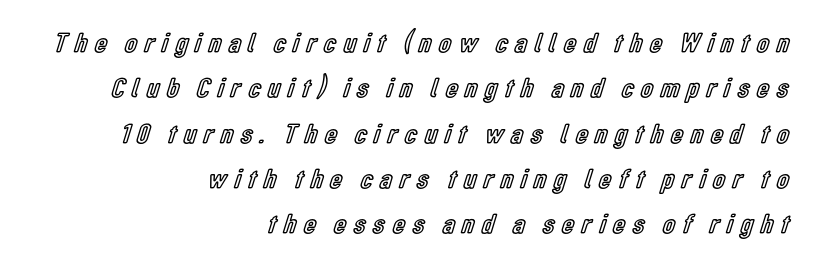
{"width": "condensed", "x_height": "medium", "monospaced": "no", "underline": "no", "align": "right", "line_spacing": "normal", "line_spacing_ratio": 1.62, "letter_spacing": "wide", "letter_spacing_em": 0.27, "glyph_px": 28}
